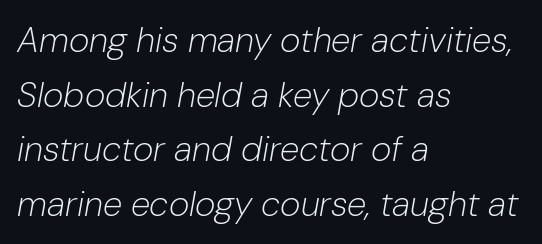
{"italic": "yes", "lean": "right", "slant_degrees": 10, "bold": "no", "weight": "light", "width": "normal", "stroke_contrast": "low", "x_height": "medium", "monospaced": "no", "underline": "no", "align": "left", "line_spacing": "normal", "line_spacing_ratio": 1.56, "letter_spacing": "normal", "letter_spacing_em": 0.0, "glyph_px": 35}
